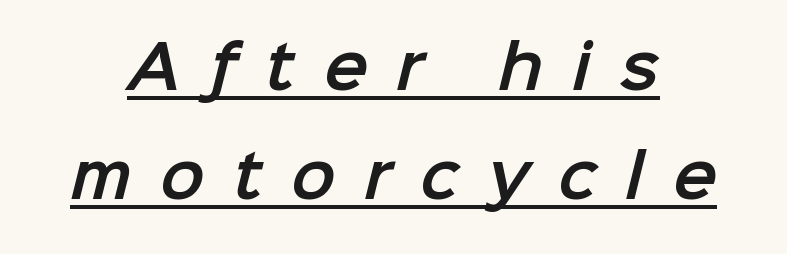
The image shows 59 px sans-serif type; set centered, line spacing 1.85x, unusually wide letter spacing (+0.48 em), underlined; low stroke contrast and a medium x-height.
